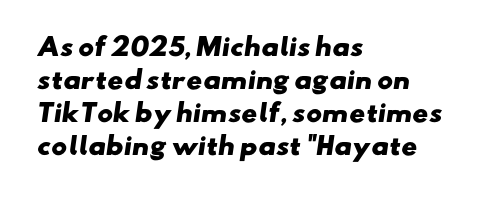
Honestly, the letter spacing is just normal — you wouldn't notice it. Typeset ragged right — the left edge is the straight one. The passage shown is emphatically bold. Lines of text with bare space underneath. The passage shown stacks its lines at a standard gap.
